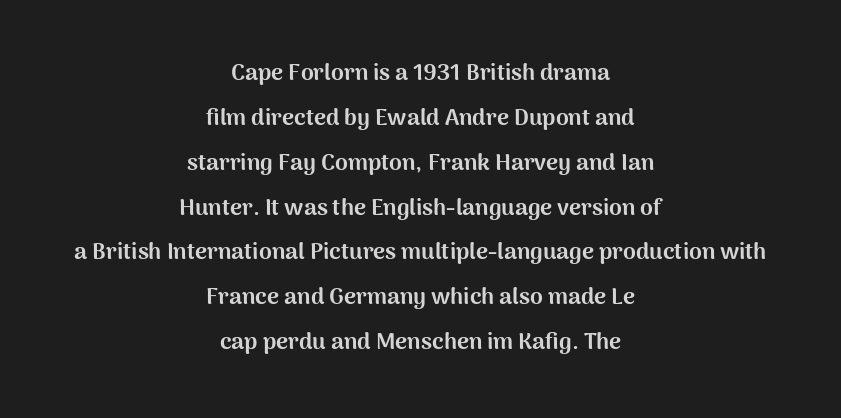
The image shows 23 px bold type, upright; set centered, loose line spacing (1.95x), normal letter spacing, not underlined.
